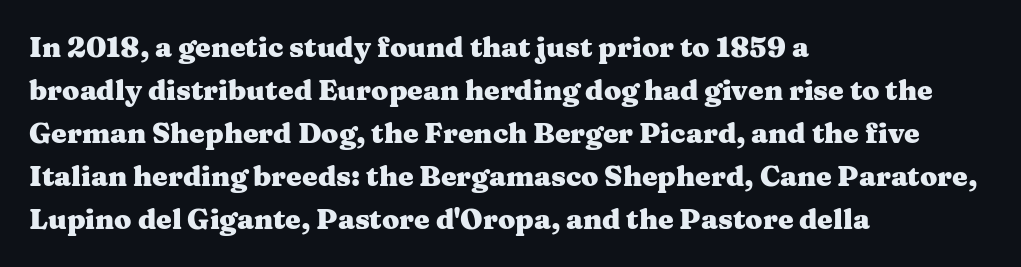
Q: Is the text bold? A: Yes.
Q: Is the text italic (slanted)? A: No, it is upright.
Q: Is the typeface a serif or a sans-serif typeface? A: Serif.
Q: Is the text underlined? A: No.
Q: How is the paragraph aligned? A: Left-aligned.
Q: Is the spacing between letters normal or unusually wide? A: Normal.
Q: Is the spacing between lines tight, normal or loose? A: Normal.
Q: Width (condensed, normal, or wide)? A: Wide.
Q: Stroke contrast? A: Medium.
Q: x-height? A: Medium.
Q: Monospaced? A: No.
